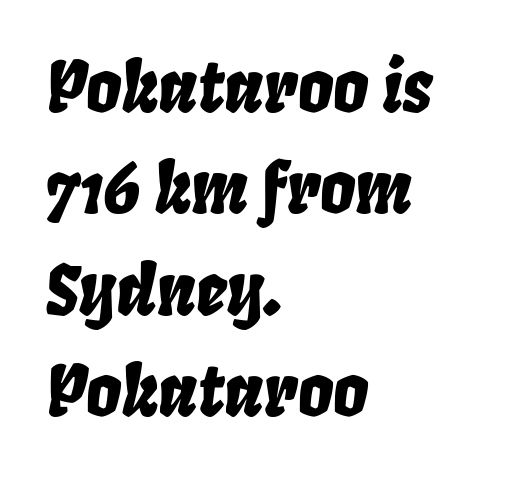
{"italic": "yes", "lean": "right", "slant_degrees": 8, "width": "condensed", "stroke_contrast": "low", "x_height": "large", "monospaced": "no", "underline": "no", "align": "left", "line_spacing": "normal", "line_spacing_ratio": 1.45, "letter_spacing": "normal", "letter_spacing_em": 0.0, "glyph_px": 70}
